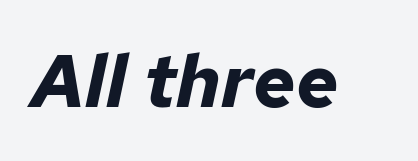
The image shows 74 px bold type, italic (leaning right); set normal letter spacing, not underlined; low stroke contrast and a medium x-height.
